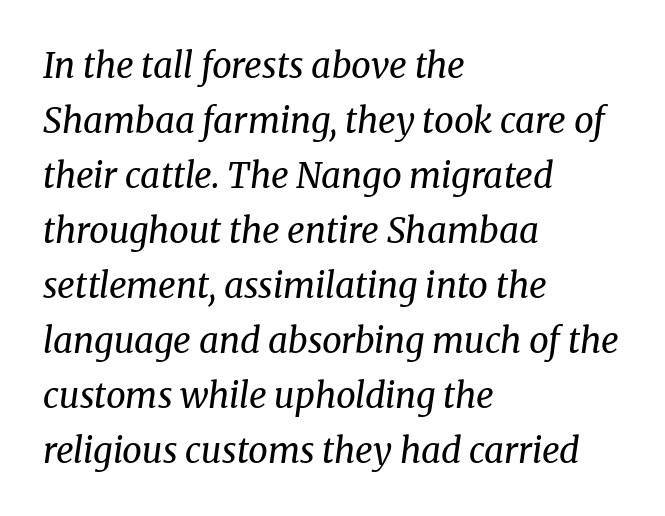
The image shows 35 px regular-weight serif type, italic (leaning right); set left-aligned, normal line spacing (1.57x), normal letter spacing, not underlined; medium stroke contrast and a medium x-height.
